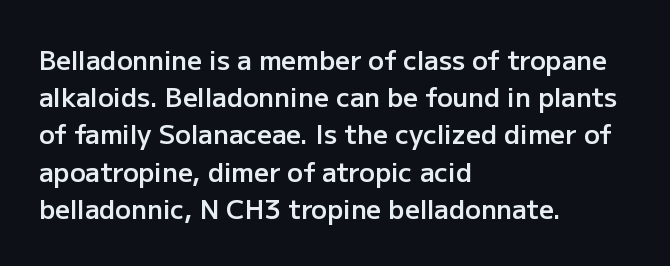
The strokes are fattened partway — semibold, not bold. The rendering uses a moderate line-height, typical for paragraphs. This sample uses plain, unmodified letter spacing. Any mark beneath the type? The region is blank.
